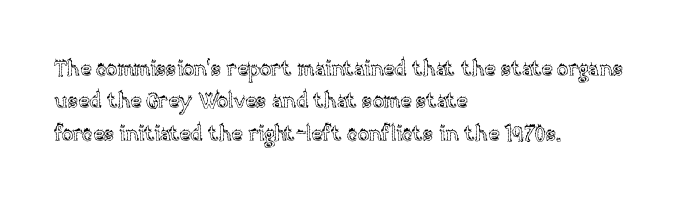
Glyph-to-glyph distance matches everyday printed text. Upright lettering throughout. Notice how descenders clear the ascenders below comfortably — that's standard leading. The strip under each line holds only bare page. Layout note: lines flush left.
